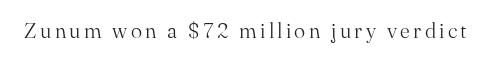
The image shows 21 px text type, upright; set not underlined.
